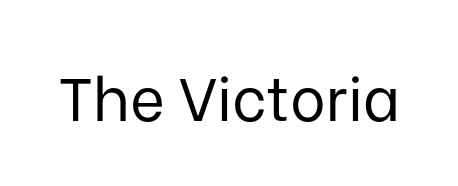
Q: Is the text bold? A: No.
Q: Is the text italic (slanted)? A: No, it is upright.
Q: Is the typeface a serif or a sans-serif typeface? A: Sans-serif.
Q: Is the text underlined? A: No.
Q: Is the spacing between letters normal or unusually wide? A: Normal.
Q: Width (condensed, normal, or wide)? A: Normal.
Q: Stroke contrast? A: Low.
Q: x-height? A: Medium.
Q: Monospaced? A: No.
